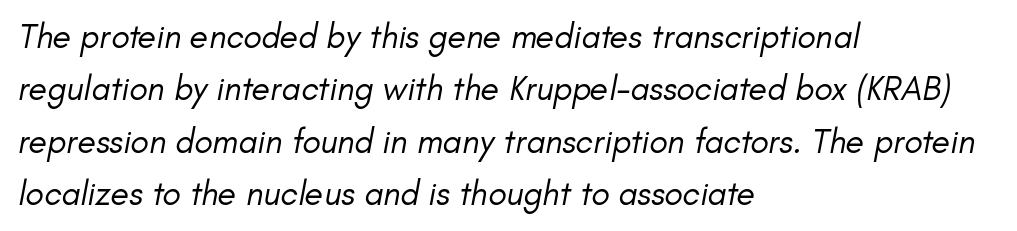
Q: Is the text bold? A: No.
Q: Is the text italic (slanted)? A: Yes, it leans right by about 11 degrees.
Q: Is the text underlined? A: No.
Q: How is the paragraph aligned? A: Left-aligned.
Q: Is the spacing between letters normal or unusually wide? A: Normal.
Q: Is the spacing between lines tight, normal or loose? A: Normal.
Q: Width (condensed, normal, or wide)? A: Normal.
Q: Stroke contrast? A: Low.
Q: x-height? A: Small.
Q: Monospaced? A: No.
